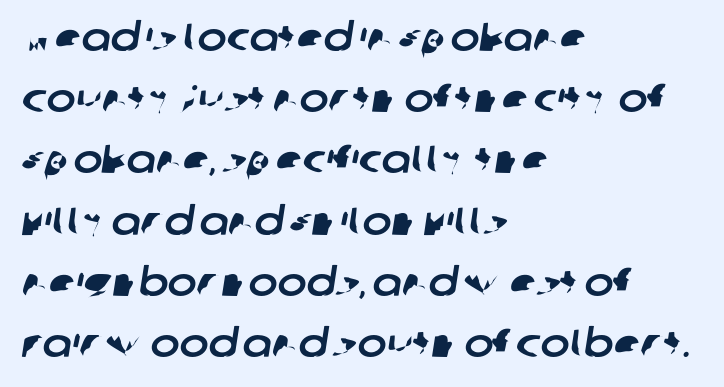
Q: Is the typeface a serif or a sans-serif typeface? A: Sans-serif.
Q: Is the text underlined? A: No.
Q: How is the paragraph aligned? A: Left-aligned.
Q: Is the spacing between letters normal or unusually wide? A: Normal.
Q: Is the spacing between lines tight, normal or loose? A: Normal.
Q: Width (condensed, normal, or wide)? A: Normal.
Q: Stroke contrast? A: Low.
Q: x-height? A: Large.
Q: Monospaced? A: No.
